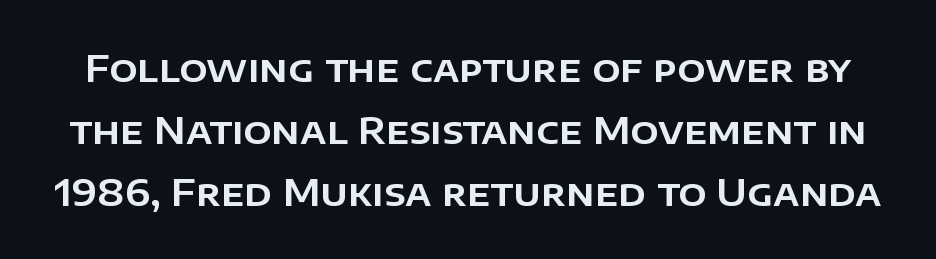
{"serif": "no", "italic": "no", "width": "normal", "stroke_contrast": "low", "x_height": "large", "monospaced": "no", "underline": "no", "line_spacing": "normal", "line_spacing_ratio": 1.68, "letter_spacing": "normal", "letter_spacing_em": 0.0, "glyph_px": 37}
